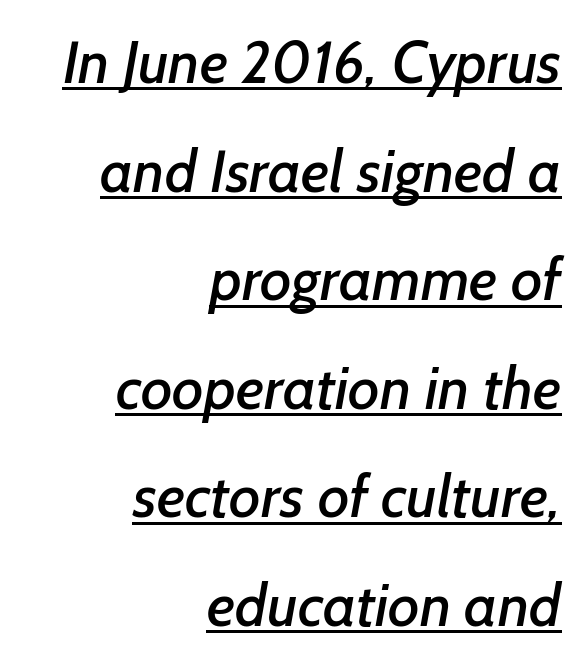
Typeset ragged left — the right edge is the straight one. Caption: standard tracking, unaltered. Proportional: the letters do not fall into vertical columns. The characters display no serif detailing; their extremities are plain. A typographer would call this underscored text.
